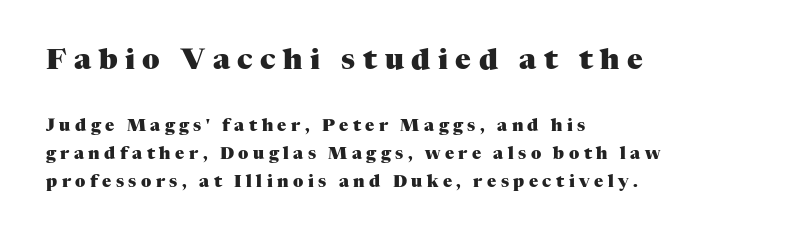
The image shows 29 px heavy serif type, upright; set left-aligned, normal line spacing (1.65x), unusually wide letter spacing (+0.26 em), not underlined; the first (top) block is 1.71x larger; medium stroke contrast and a medium x-height.
